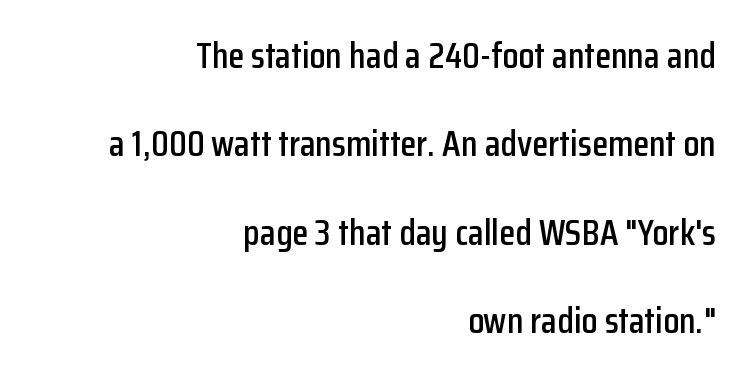
The image shows 37 px condensed sans-serif type, upright; set right-aligned, loose line spacing (2.39x), normal letter spacing, not underlined; low stroke contrast and a medium x-height.
